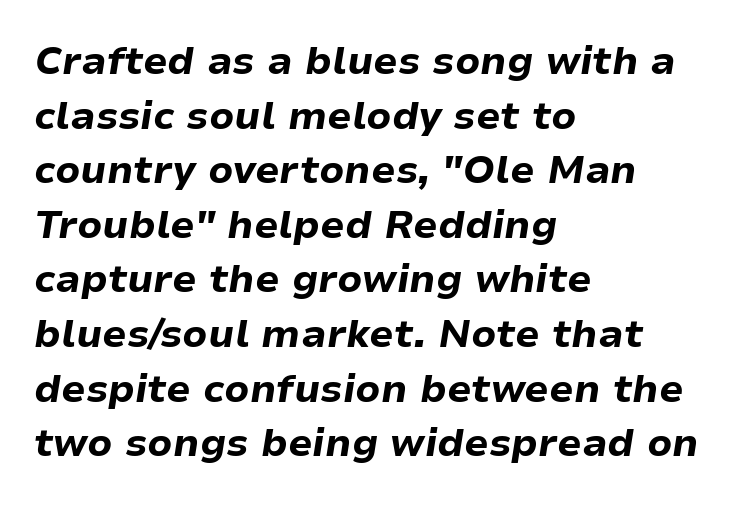
Q: Is the text bold? A: Yes.
Q: Is the text italic (slanted)? A: Yes, it leans right by about 9 degrees.
Q: Is the text underlined? A: No.
Q: How is the paragraph aligned? A: Left-aligned.
Q: Is the spacing between letters normal or unusually wide? A: Normal.
Q: Is the spacing between lines tight, normal or loose? A: Normal.
Q: Width (condensed, normal, or wide)? A: Normal.
Q: Stroke contrast? A: Low.
Q: x-height? A: Medium.
Q: Monospaced? A: No.
